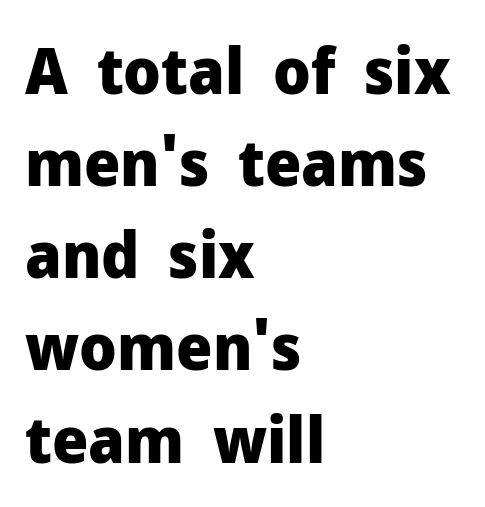
The image shows 64 px heavy sans-serif type, upright; set left-aligned, normal line spacing (1.44x), normal letter spacing, not underlined; low stroke contrast and a medium x-height.
